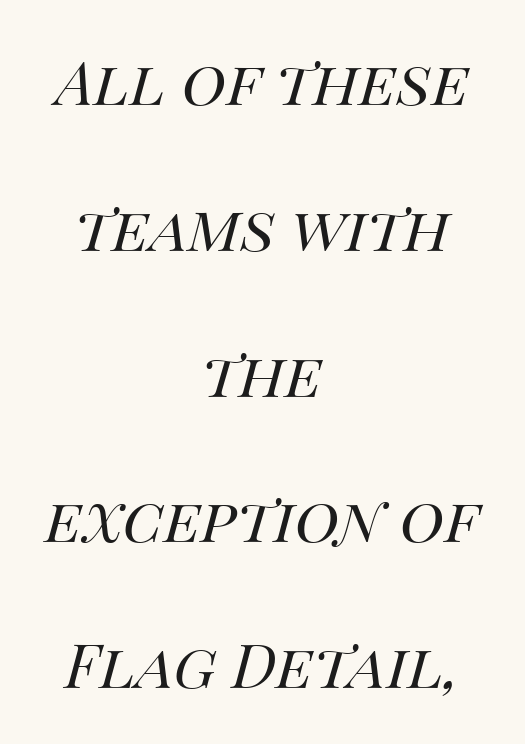
Q: Is the text bold? A: No.
Q: Is the text italic (slanted)? A: Yes, it leans right by about 14 degrees.
Q: Is the text underlined? A: No.
Q: How is the paragraph aligned? A: Centered.
Q: Is the spacing between letters normal or unusually wide? A: Normal.
Q: Is the spacing between lines tight, normal or loose? A: Loose.
Q: Width (condensed, normal, or wide)? A: Normal.
Q: Stroke contrast? A: Medium.
Q: x-height? A: Large.
Q: Monospaced? A: No.
